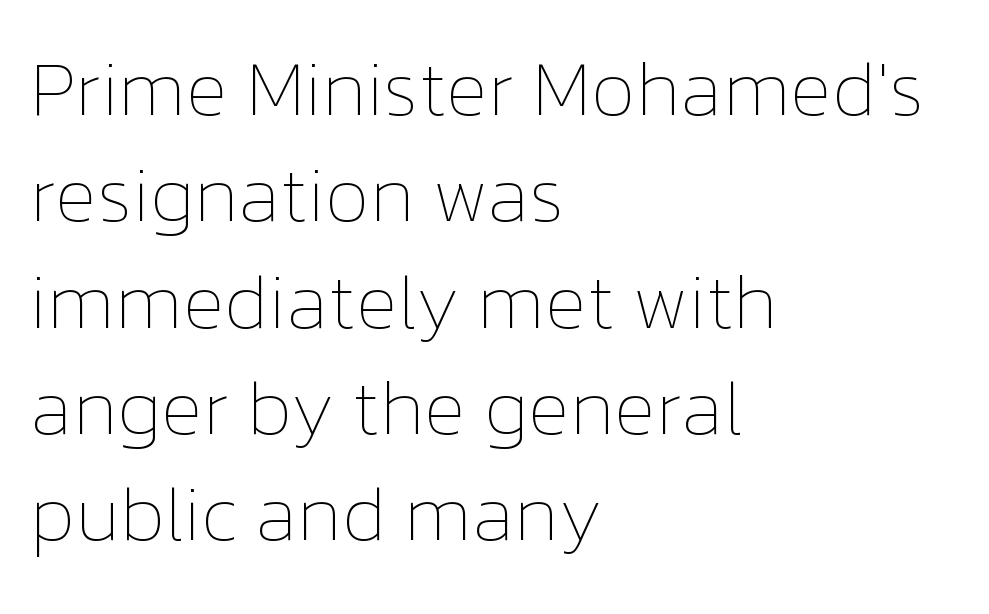
Q: Is the text bold? A: No.
Q: Is the text italic (slanted)? A: No, it is upright.
Q: Is the text underlined? A: No.
Q: How is the paragraph aligned? A: Left-aligned.
Q: Is the spacing between letters normal or unusually wide? A: Normal.
Q: Is the spacing between lines tight, normal or loose? A: Normal.
Q: Width (condensed, normal, or wide)? A: Normal.
Q: Stroke contrast? A: Low.
Q: x-height? A: Medium.
Q: Monospaced? A: No.
